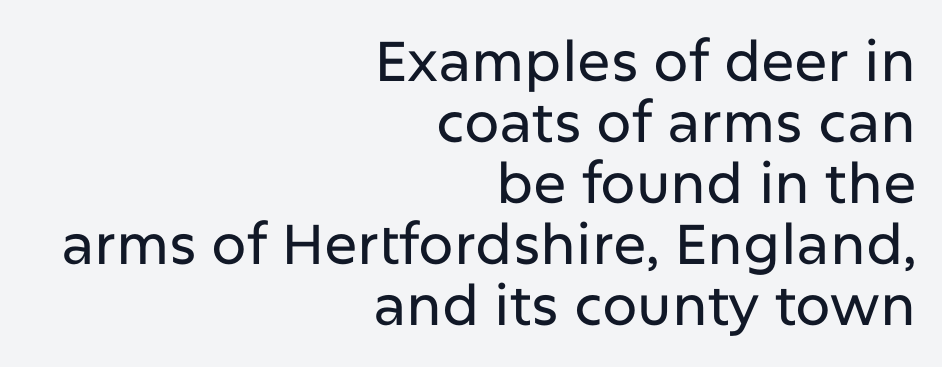
{"serif": "no", "italic": "no", "width": "normal", "stroke_contrast": "low", "x_height": "medium", "monospaced": "no", "underline": "no", "align": "right", "line_spacing": "tight", "line_spacing_ratio": 1.09, "letter_spacing": "normal", "letter_spacing_em": 0.0, "glyph_px": 56}
